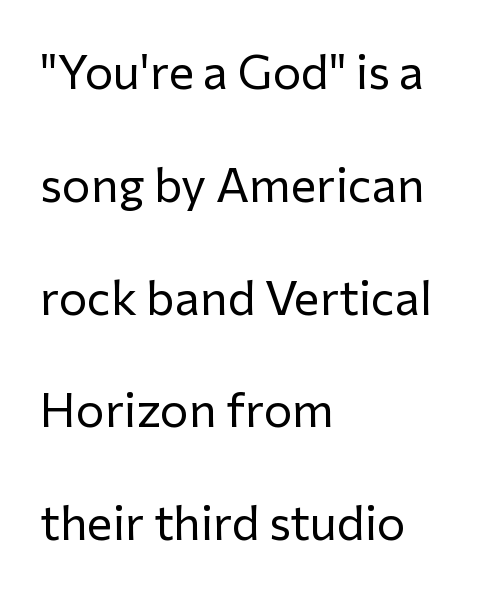
Looks like regular typesetting: each glyph gets only the width it needs. The foot of each line stays bare and open. Each letter's strokes conclude bluntly, with no projecting serifs. Stroke thickness stays within the range of a standard reading face or lighter. Does the lettering tilt? It doesn't — this is upright. The line texture is even and compact thanks to regular tracking.
